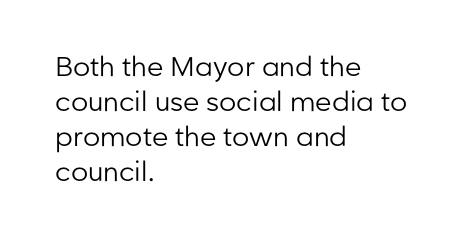
{"italic": "no", "bold": "no", "underline": "no", "align": "left", "line_spacing": "normal", "line_spacing_ratio": 1.3, "letter_spacing": "normal", "letter_spacing_em": 0.0, "glyph_px": 27}
